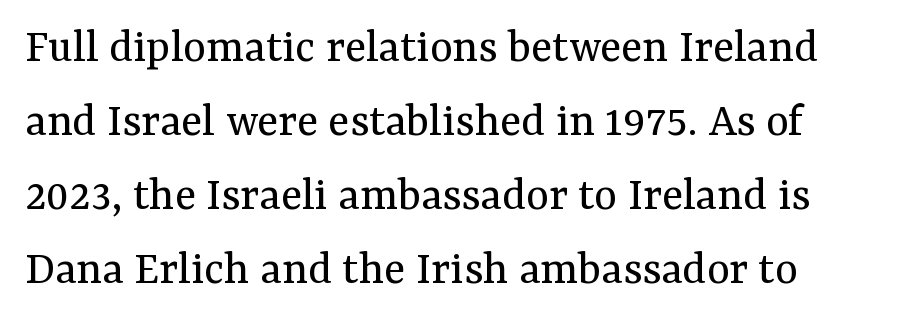
The image shows 49 px regular-weight serif type, upright; set left-aligned, normal line spacing (1.51x), normal letter spacing, not underlined; medium stroke contrast and a medium x-height.
